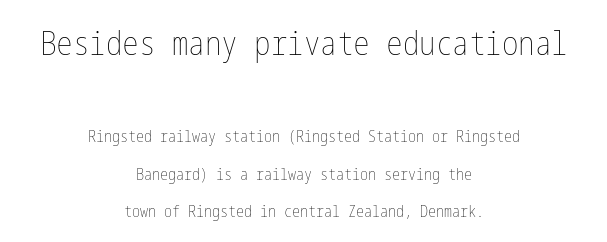
Q: Is the text bold? A: No.
Q: Is the text italic (slanted)? A: No, it is upright.
Q: Is the text underlined? A: No.
Q: How is the paragraph aligned? A: Centered.
Q: Is the spacing between letters normal or unusually wide? A: Normal.
Q: Is the spacing between lines tight, normal or loose? A: Loose.
Q: Which block of text is set in a larger size, the first (top) or the second (bottom)? A: The first (top) one.
Q: Width (condensed, normal, or wide)? A: Condensed.
Q: Stroke contrast? A: Low.
Q: x-height? A: Medium.
